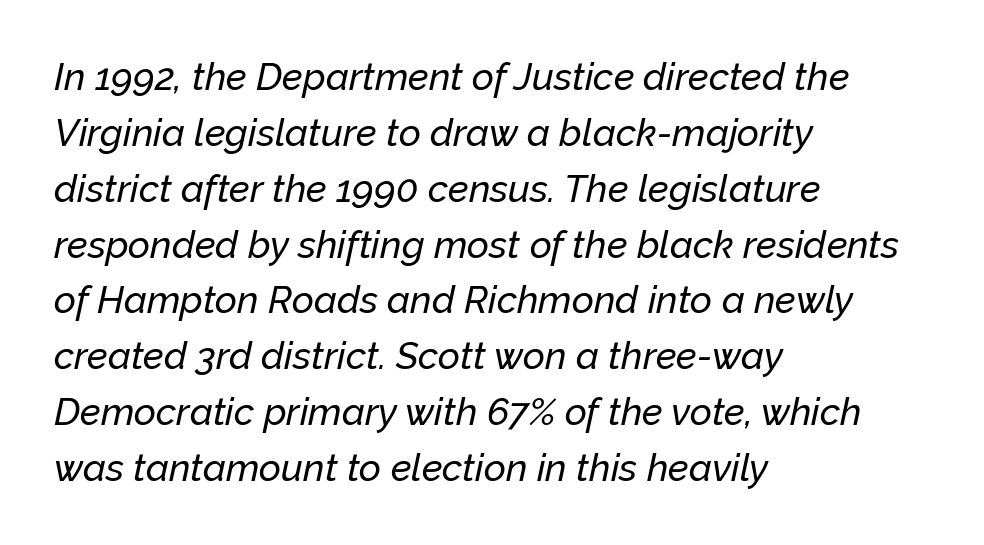
The image shows 38 px text type, italic (leaning right); set left-aligned, normal line spacing (1.47x), normal letter spacing, not underlined; low stroke contrast and a medium x-height.
